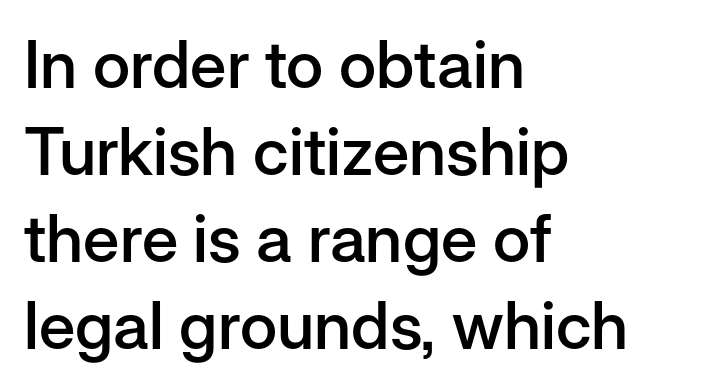
Rows of type keep a routine distance in the vertical direction. Words float on clear page, feet unadorned. All the whitespace from short lines collects on the right. The font family rendered here belongs to the sans-serif group. The gaps between neighbouring characters are ordinary and unremarkable. Look at the stroke-to-counter ratio: somewhat heavy, a semibold.
